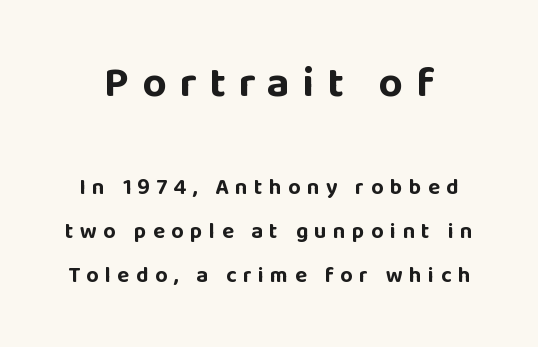
Q: Is the text bold? A: Yes.
Q: Is the text italic (slanted)? A: No, it is upright.
Q: Is the typeface a serif or a sans-serif typeface? A: Sans-serif.
Q: Is the text underlined? A: No.
Q: Is the spacing between letters normal or unusually wide? A: Unusually wide.
Q: Is the spacing between lines tight, normal or loose? A: Loose.
Q: Which block of text is set in a larger size, the first (top) or the second (bottom)? A: The first (top) one.
Q: Width (condensed, normal, or wide)? A: Normal.
Q: Stroke contrast? A: Low.
Q: x-height? A: Large.
Q: Monospaced? A: No.
